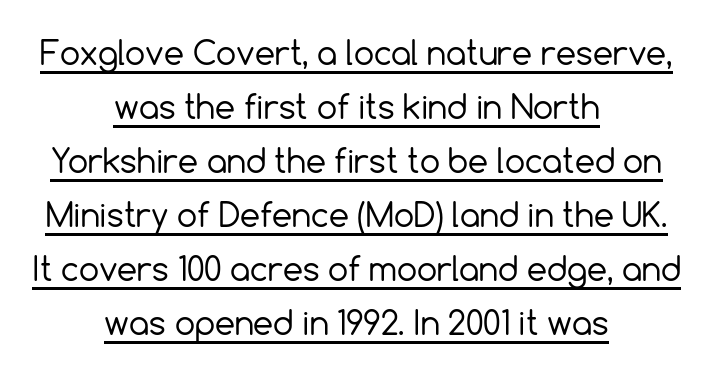
{"serif": "no", "italic": "no", "bold": "no", "weight": "regular", "width": "normal", "x_height": "medium", "monospaced": "no", "underline": "yes", "align": "center", "line_spacing": "normal", "line_spacing_ratio": 1.69, "letter_spacing": "normal", "letter_spacing_em": 0.0, "glyph_px": 32}
